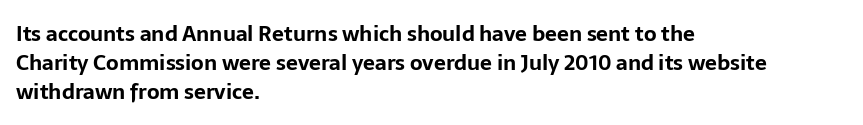
{"italic": "no", "bold": "yes", "underline": "no", "align": "left", "line_spacing": "normal", "line_spacing_ratio": 1.38, "letter_spacing": "normal", "letter_spacing_em": 0.0, "glyph_px": 21}
